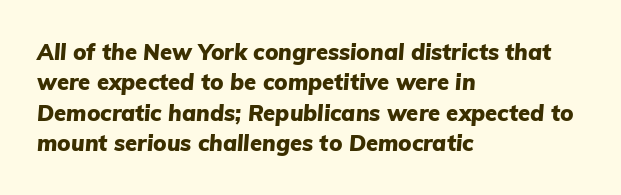
{"italic": "yes", "lean": "right", "slant_degrees": 5, "bold": "yes", "underline": "no", "align": "left", "line_spacing": "normal", "line_spacing_ratio": 1.38, "letter_spacing": "normal", "letter_spacing_em": 0.0, "glyph_px": 22}
